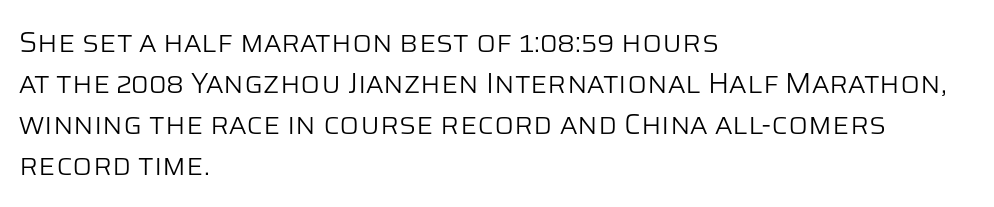
The image shows 29 px light sans-serif type, upright; set left-aligned, normal line spacing (1.41x), normal letter spacing, not underlined; low stroke contrast and a large x-height.
